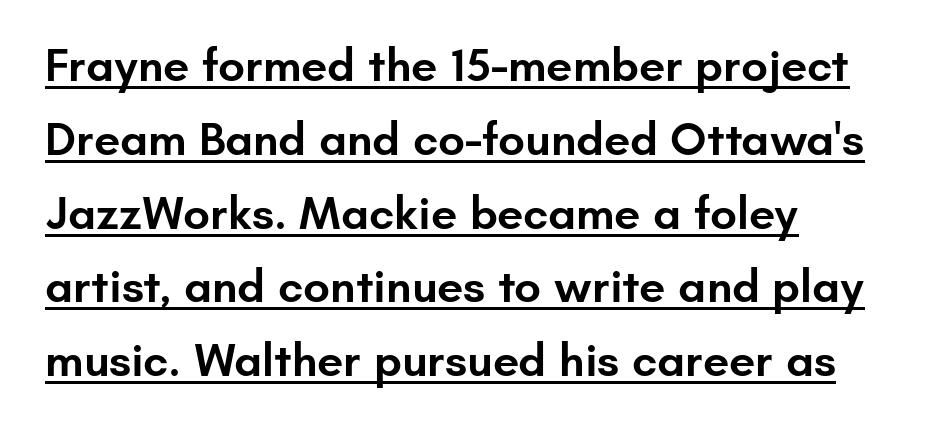
The passage shown is semibold, sitting just below true bold. The letters carry no serifs — their stems end cleanly without finishing strokes. You could not count columns in this text — the font is proportionally spaced. Notice how the stems are strictly vertical — no italics here. Tracking here is standard; glyphs follow each other at the usual distance.
